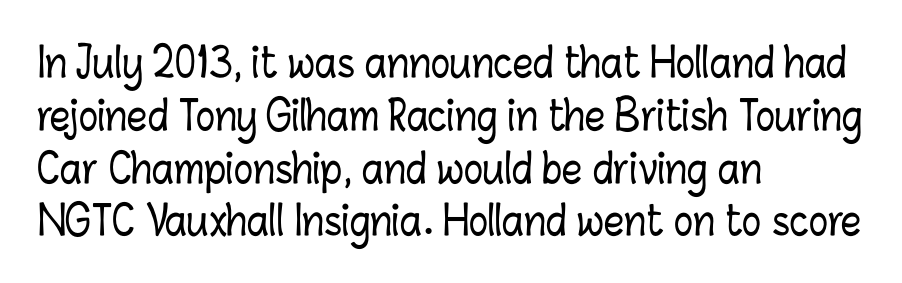
The letters stand upright; this is a roman face. You could call the tracking neutral — neither tight nor loose. A student would call this left alignment; a typographer would say flush left, rag right. Varying glyph widths throughout — classic text-font behaviour. The rows are spaced the way most documents space them.
